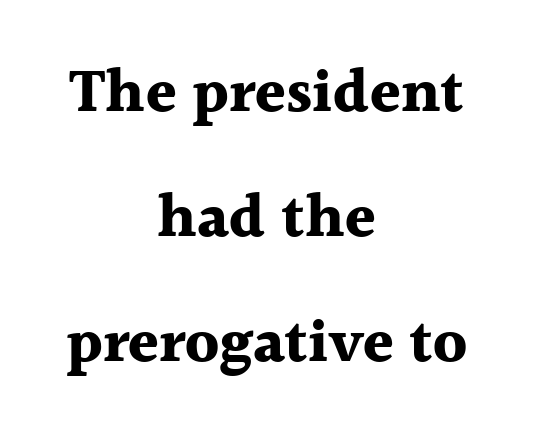
Q: Is the text bold? A: Yes.
Q: Is the text italic (slanted)? A: No, it is upright.
Q: Is the typeface a serif or a sans-serif typeface? A: Serif.
Q: Is the text underlined? A: No.
Q: How is the paragraph aligned? A: Centered.
Q: Is the spacing between letters normal or unusually wide? A: Normal.
Q: Is the spacing between lines tight, normal or loose? A: Loose.
Q: Width (condensed, normal, or wide)? A: Normal.
Q: x-height? A: Medium.
Q: Monospaced? A: No.
